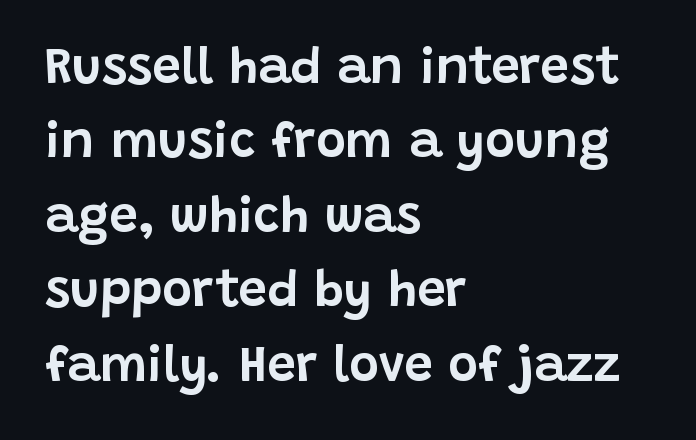
{"serif": "no", "italic": "no", "width": "normal", "stroke_contrast": "low", "x_height": "large", "monospaced": "no", "underline": "no", "align": "left", "line_spacing": "normal", "line_spacing_ratio": 1.46, "letter_spacing": "normal", "letter_spacing_em": 0.0, "glyph_px": 51}
